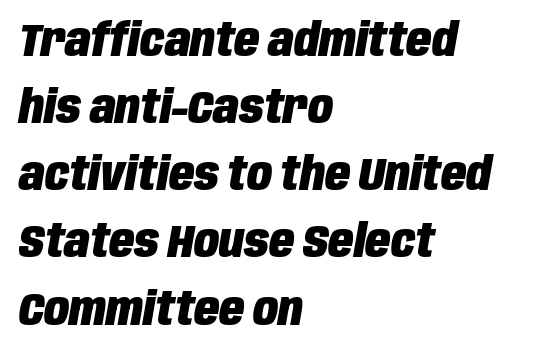
{"italic": "yes", "lean": "right", "slant_degrees": 10, "bold": "yes", "weight": "heavy", "width": "condensed", "stroke_contrast": "low", "x_height": "large", "monospaced": "no", "underline": "no", "align": "left", "line_spacing": "normal", "line_spacing_ratio": 1.46, "letter_spacing": "normal", "letter_spacing_em": 0.0, "glyph_px": 46}
